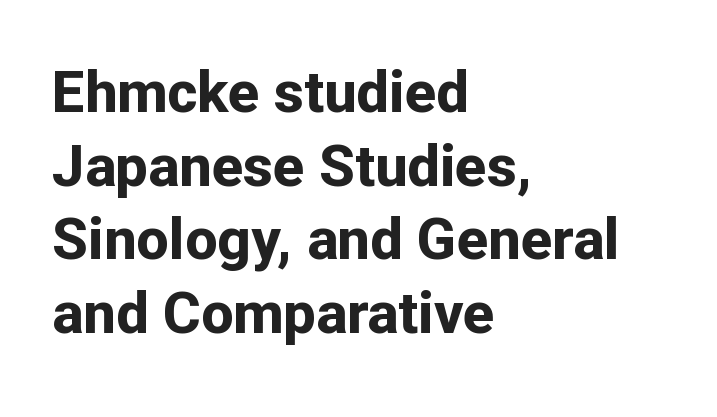
{"serif": "no", "italic": "no", "bold": "yes", "weight": "bold", "width": "normal", "stroke_contrast": "low", "x_height": "medium", "monospaced": "no", "underline": "no", "align": "left", "line_spacing": "normal", "line_spacing_ratio": 1.27, "letter_spacing": "normal", "letter_spacing_em": 0.0, "glyph_px": 58}
